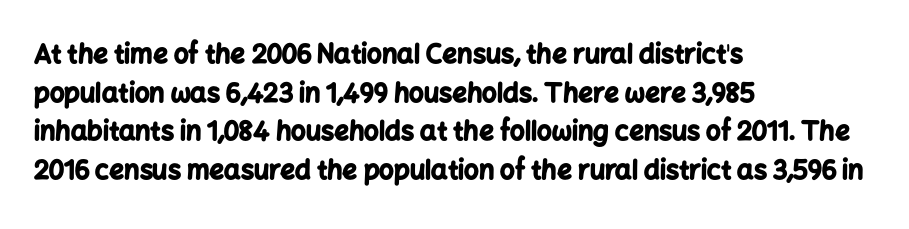
{"italic": "no", "bold": "yes", "underline": "no", "align": "left", "line_spacing": "normal", "line_spacing_ratio": 1.49, "letter_spacing": "normal", "letter_spacing_em": 0.0, "glyph_px": 26}
